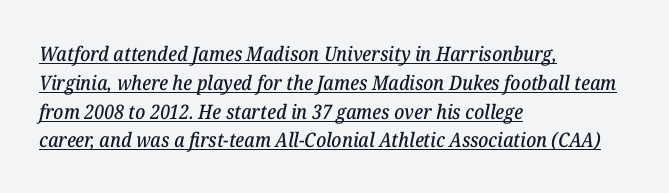
{"italic": "yes", "lean": "right", "slant_degrees": 12, "underline": "yes", "align": "left", "line_spacing": "normal", "line_spacing_ratio": 1.44, "letter_spacing": "normal", "letter_spacing_em": 0.0, "glyph_px": 20}
